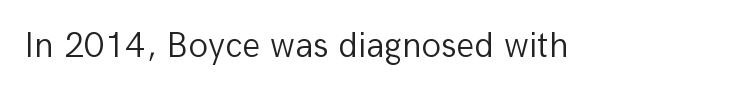
The image shows 36 px light sans-serif type, upright; set normal letter spacing, not underlined; low stroke contrast and a medium x-height.
